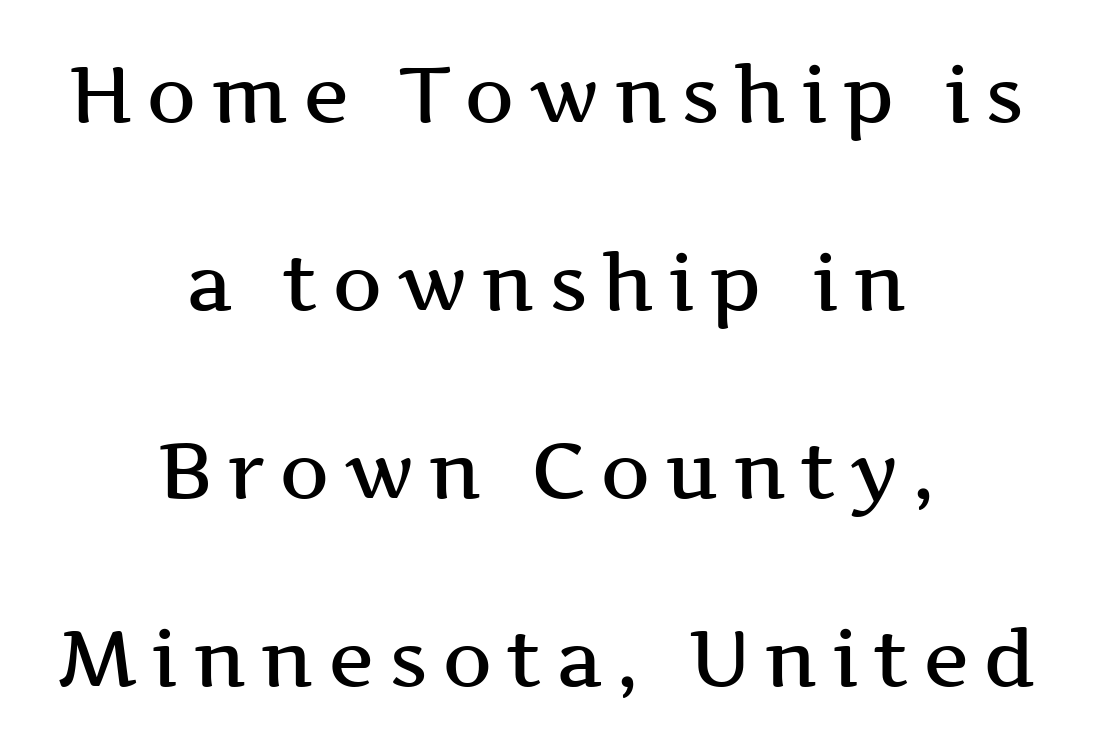
Q: Is the text bold? A: Semi-bold.
Q: Is the text italic (slanted)? A: No, it is upright.
Q: Is the typeface a serif or a sans-serif typeface? A: Serif.
Q: Is the text underlined? A: No.
Q: How is the paragraph aligned? A: Centered.
Q: Is the spacing between lines tight, normal or loose? A: Loose.
Q: Width (condensed, normal, or wide)? A: Wide.
Q: Stroke contrast? A: Medium.
Q: x-height? A: Medium.
Q: Monospaced? A: No.
